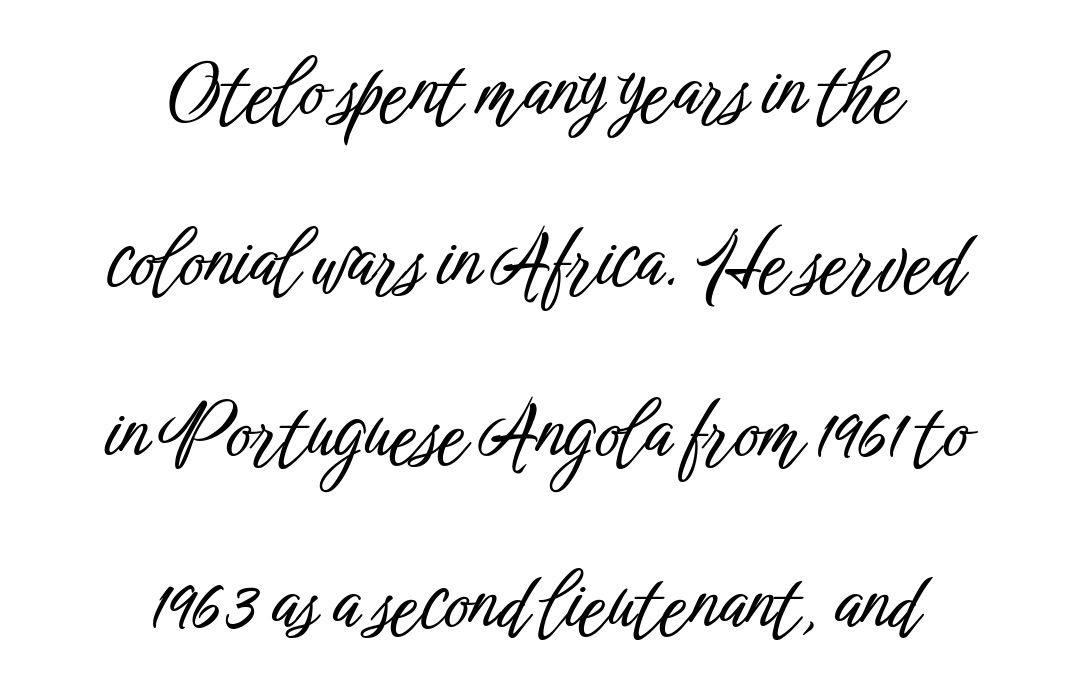
The image shows 77 px condensed sans-serif type; set centered, loose line spacing (2.22x), normal letter spacing, not underlined; low stroke contrast and a medium x-height.
